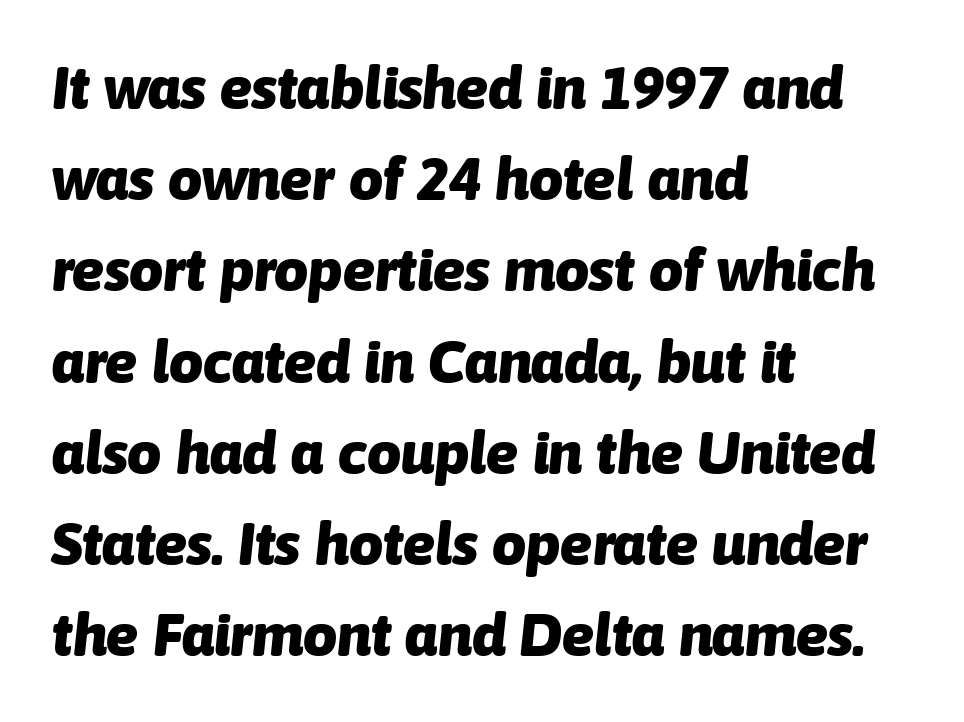
The image shows 60 px heavy type, italic (leaning right); set left-aligned, normal line spacing (1.52x), normal letter spacing, not underlined; low stroke contrast and a medium x-height.
